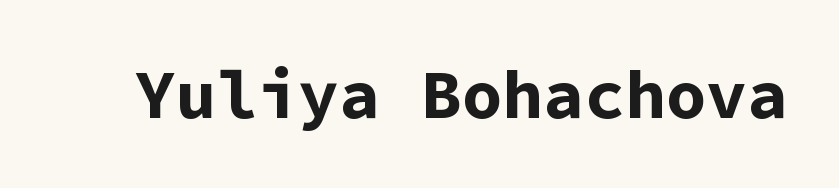
Q: Is the text bold? A: Yes.
Q: Is the text italic (slanted)? A: No, it is upright.
Q: Is the typeface a serif or a sans-serif typeface? A: Sans-serif.
Q: Is the text underlined? A: No.
Q: Is the spacing between letters normal or unusually wide? A: Normal.
Q: Width (condensed, normal, or wide)? A: Normal.
Q: Stroke contrast? A: Low.
Q: x-height? A: Medium.
Q: Monospaced? A: Yes.
